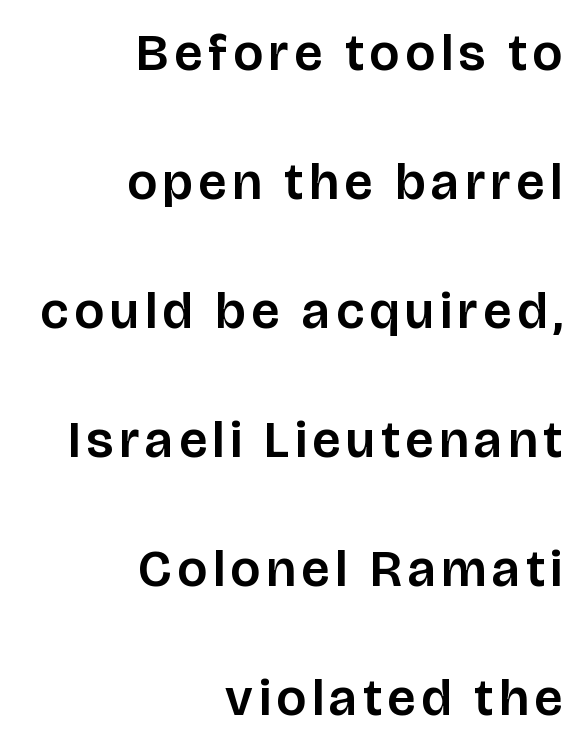
What kind of face is this? One without serifs — a sans. The letters advance in unequal steps, a hallmark of proportional type. The rag falls on the left side of this text block. Successive baselines arrive slowly, with a big drop between each. Quick note: underline off.
